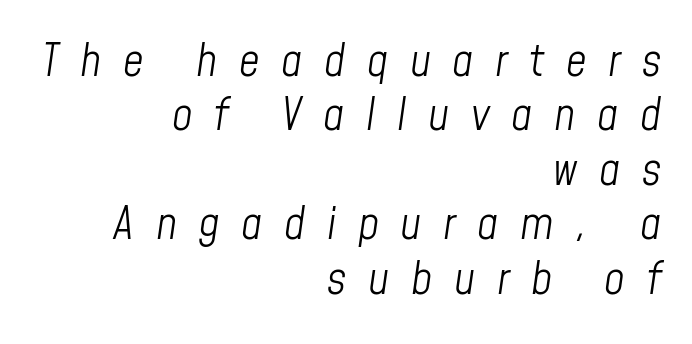
Q: Is the text bold? A: No.
Q: Is the text italic (slanted)? A: Yes, it leans right by about 8 degrees.
Q: Is the text underlined? A: No.
Q: How is the paragraph aligned? A: Right-aligned.
Q: Is the spacing between letters normal or unusually wide? A: Unusually wide.
Q: Width (condensed, normal, or wide)? A: Condensed.
Q: Stroke contrast? A: Low.
Q: x-height? A: Medium.
Q: Monospaced? A: No.
